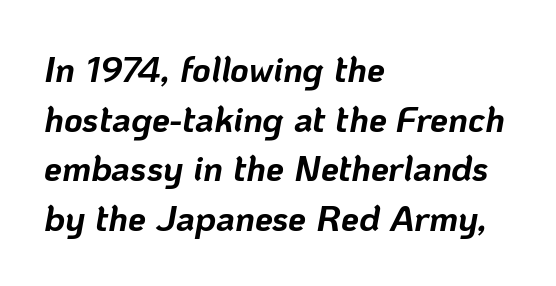
This sample keeps an unexceptional amount of space between lines. Descenders hang freely into open space. This is oblique type, the kind used for emphasis or titles. The tracking reads as untouched default to a designer's eye. Casual observation: everything's shoved over to the left.
